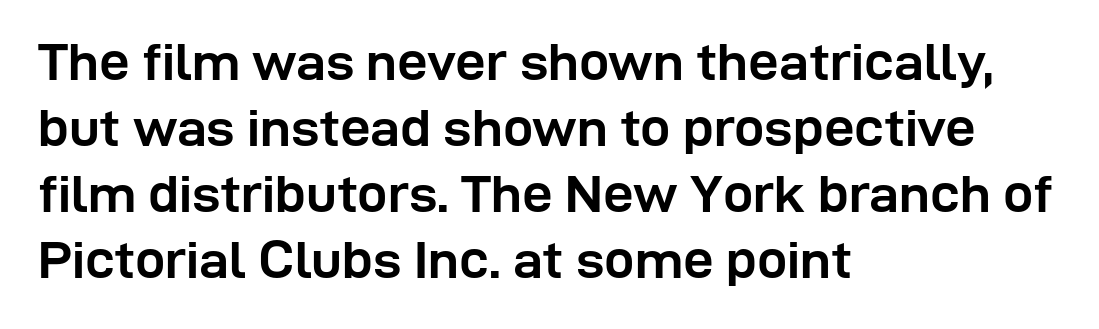
{"serif": "no", "italic": "no", "bold": "yes", "weight": "semibold", "width": "normal", "stroke_contrast": "low", "x_height": "medium", "monospaced": "no", "underline": "no", "align": "left", "line_spacing_ratio": 1.22, "letter_spacing": "normal", "letter_spacing_em": 0.0, "glyph_px": 54}
